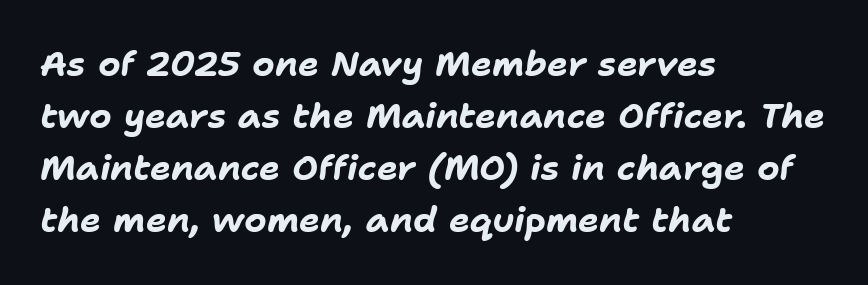
Q: Is the text bold? A: Yes.
Q: Is the text italic (slanted)? A: Yes, it leans right by about 11 degrees.
Q: Is the text underlined? A: No.
Q: How is the paragraph aligned? A: Left-aligned.
Q: Is the spacing between letters normal or unusually wide? A: Normal.
Q: Is the spacing between lines tight, normal or loose? A: Normal.
Q: Width (condensed, normal, or wide)? A: Normal.
Q: Stroke contrast? A: Low.
Q: x-height? A: Medium.
Q: Monospaced? A: No.
